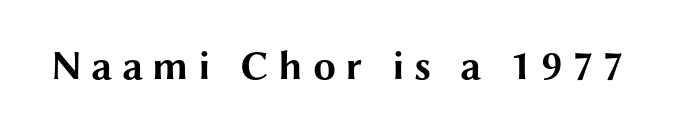
{"serif": "no", "italic": "no", "bold": "yes", "weight": "bold", "width": "wide", "stroke_contrast": "medium", "x_height": "medium", "monospaced": "no", "underline": "no", "letter_spacing": "wide", "letter_spacing_em": 0.23, "glyph_px": 41}
